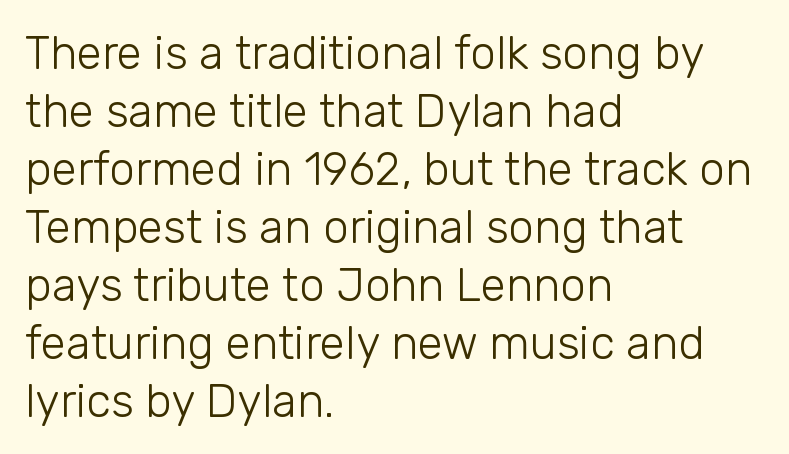
The image shows 46 px light sans-serif type, upright; set left-aligned, normal line spacing (1.26x), normal letter spacing, not underlined; low stroke contrast and a medium x-height.
